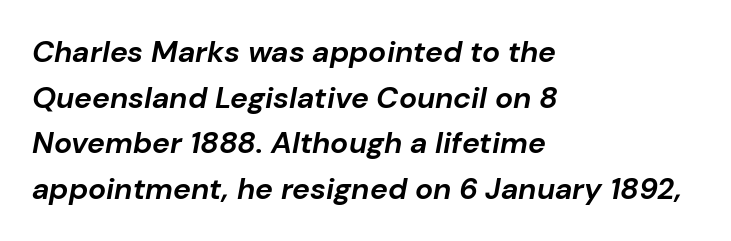
{"italic": "yes", "lean": "right", "slant_degrees": 10, "bold": "yes", "weight": "bold", "width": "normal", "stroke_contrast": "low", "x_height": "medium", "monospaced": "no", "underline": "no", "align": "left", "line_spacing": "normal", "line_spacing_ratio": 1.52, "letter_spacing": "normal", "letter_spacing_em": 0.0, "glyph_px": 30}
